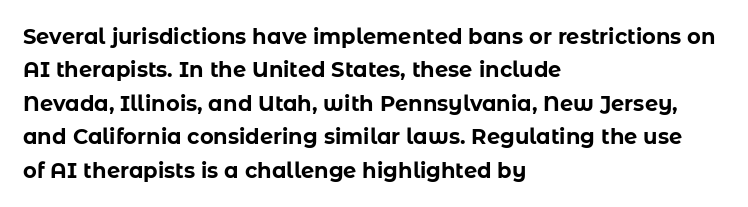
The image shows 21 px bold type, upright; set left-aligned, normal line spacing (1.59x), normal letter spacing, not underlined.
